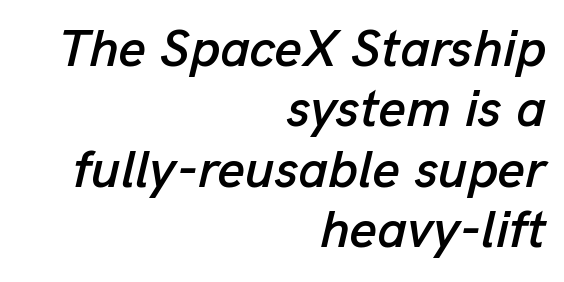
Q: Is the text italic (slanted)? A: Yes, it leans right by about 13 degrees.
Q: Is the text underlined? A: No.
Q: How is the paragraph aligned? A: Right-aligned.
Q: Is the spacing between letters normal or unusually wide? A: Normal.
Q: Is the spacing between lines tight, normal or loose? A: Tight.
Q: Width (condensed, normal, or wide)? A: Normal.
Q: Stroke contrast? A: Low.
Q: x-height? A: Medium.
Q: Monospaced? A: No.
